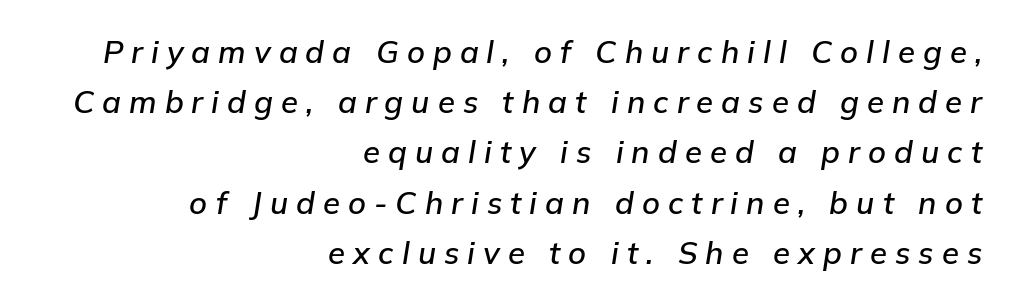
{"italic": "yes", "lean": "right", "slant_degrees": 9, "width": "normal", "stroke_contrast": "low", "x_height": "medium", "monospaced": "no", "underline": "no", "align": "right", "line_spacing": "normal", "line_spacing_ratio": 1.62, "letter_spacing": "wide", "letter_spacing_em": 0.26, "glyph_px": 31}
